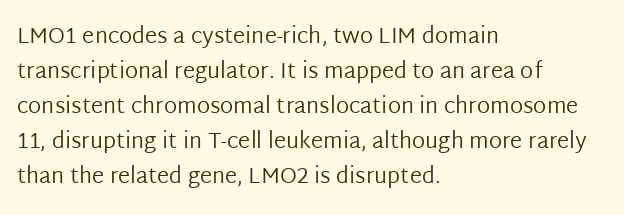
{"italic": "no", "bold": "no", "underline": "no", "align": "left", "line_spacing": "normal", "line_spacing_ratio": 1.59, "letter_spacing": "normal", "letter_spacing_em": 0.0, "glyph_px": 22}
